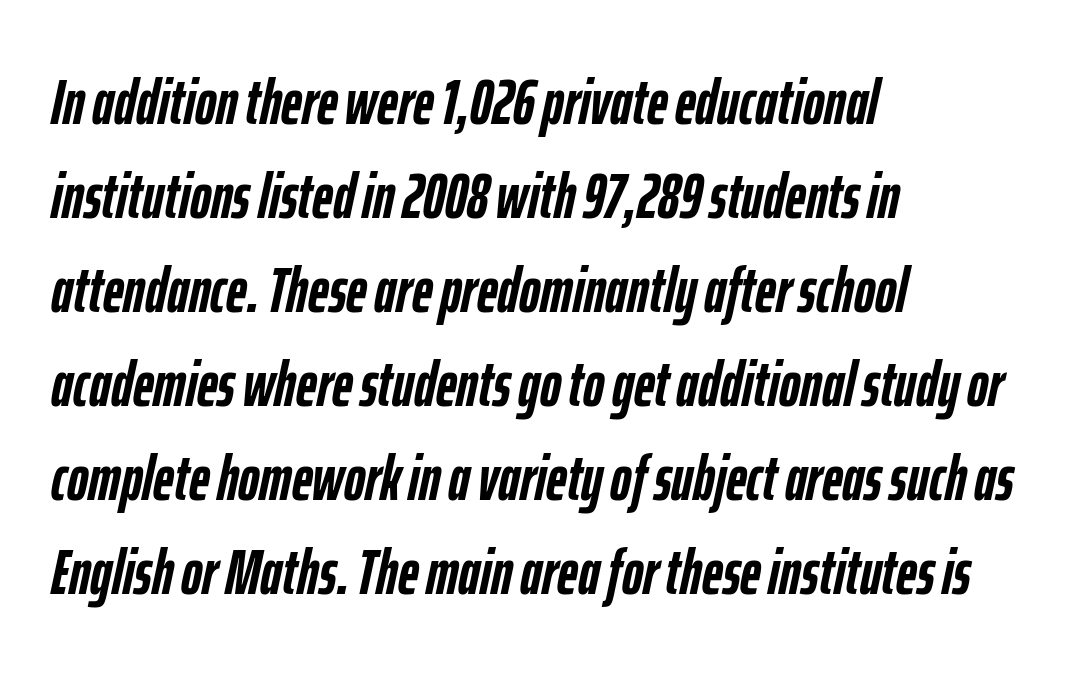
What's the leading like? Ordinary, nothing unusual. In CSS terms this would be text-align: left. Letter spacing: default. These words are printed bold, with thick strokes throughout.
